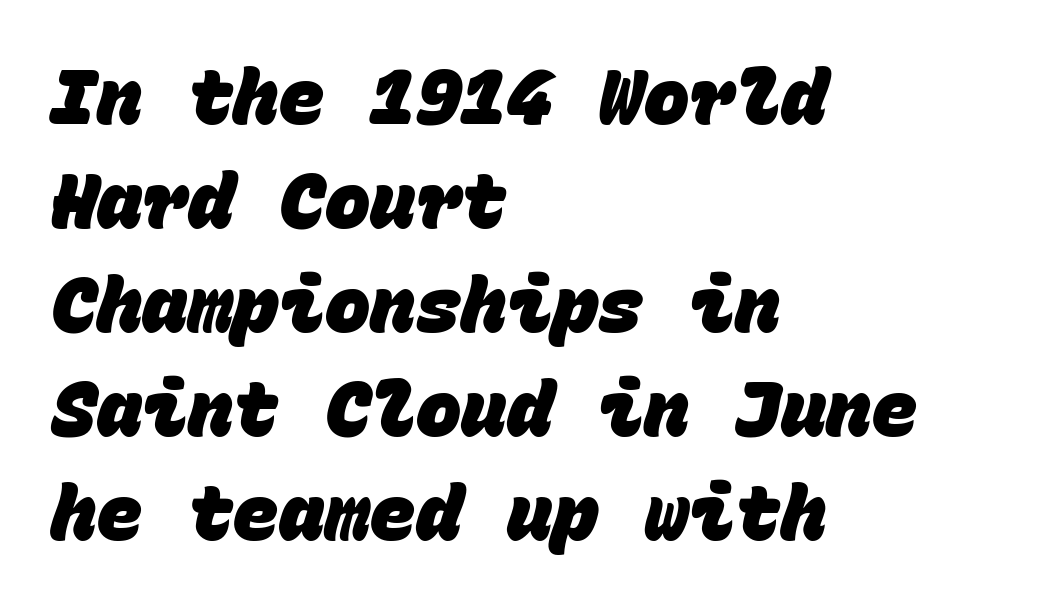
Q: Is the text bold? A: Yes.
Q: Is the typeface a serif or a sans-serif typeface? A: Sans-serif.
Q: Is the text underlined? A: No.
Q: How is the paragraph aligned? A: Left-aligned.
Q: Is the spacing between letters normal or unusually wide? A: Normal.
Q: Is the spacing between lines tight, normal or loose? A: Normal.
Q: Width (condensed, normal, or wide)? A: Normal.
Q: Stroke contrast? A: Low.
Q: x-height? A: Large.
Q: Monospaced? A: Yes.
